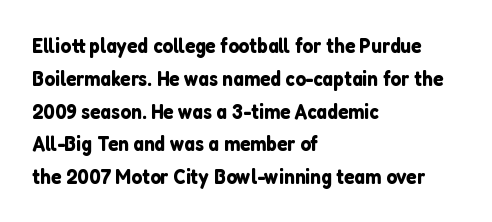
{"italic": "no", "underline": "no", "align": "left", "line_spacing": "normal", "line_spacing_ratio": 1.56, "letter_spacing": "normal", "letter_spacing_em": 0.0, "glyph_px": 21}
